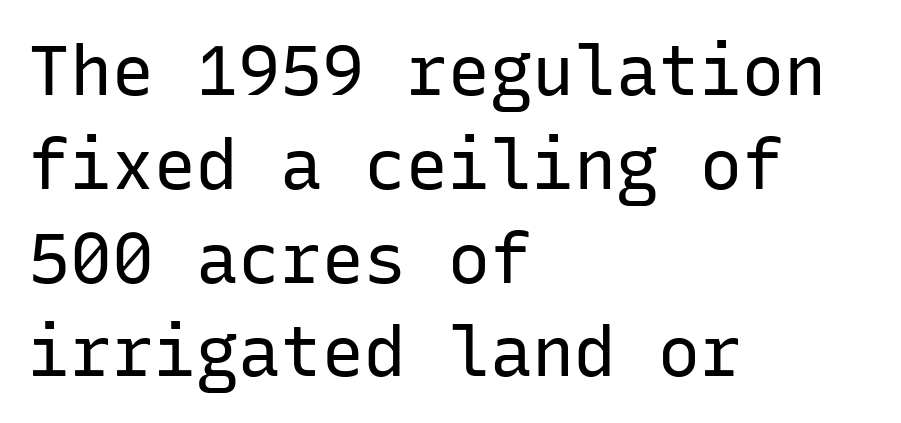
{"serif": "no", "italic": "no", "bold": "no", "weight": "regular", "width": "normal", "stroke_contrast": "low", "x_height": "medium", "monospaced": "yes", "underline": "no", "align": "left", "line_spacing": "normal", "line_spacing_ratio": 1.34, "letter_spacing": "normal", "letter_spacing_em": 0.0, "glyph_px": 70}
